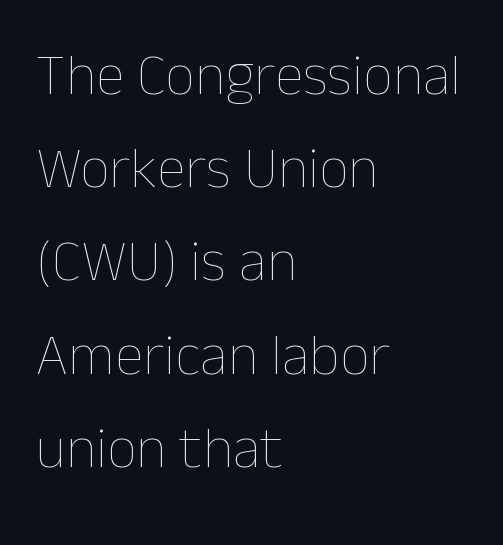
Q: Is the text bold? A: No.
Q: Is the text italic (slanted)? A: No, it is upright.
Q: Is the text underlined? A: No.
Q: How is the paragraph aligned? A: Left-aligned.
Q: Is the spacing between letters normal or unusually wide? A: Normal.
Q: Is the spacing between lines tight, normal or loose? A: Normal.
Q: Width (condensed, normal, or wide)? A: Normal.
Q: Stroke contrast? A: Low.
Q: x-height? A: Medium.
Q: Monospaced? A: No.
